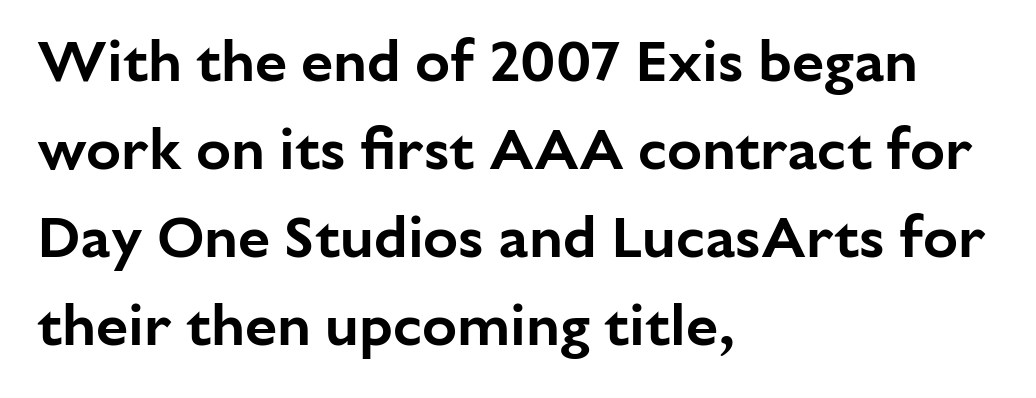
The image shows 58 px sans-serif type, upright; set left-aligned, normal line spacing (1.52x), normal letter spacing, not underlined; low stroke contrast and a medium x-height.
